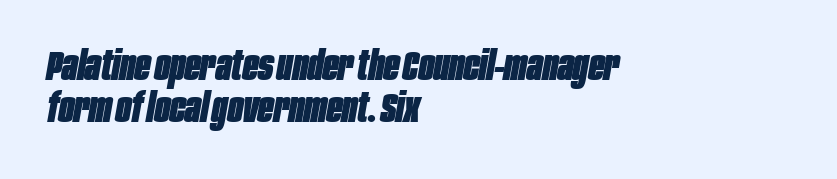
{"italic": "yes", "lean": "right", "slant_degrees": 10, "bold": "yes", "weight": "heavy", "width": "condensed", "stroke_contrast": "low", "x_height": "large", "monospaced": "no", "underline": "no", "align": "left", "line_spacing": "tight", "line_spacing_ratio": 1.02, "letter_spacing": "normal", "letter_spacing_em": 0.0, "glyph_px": 41}
